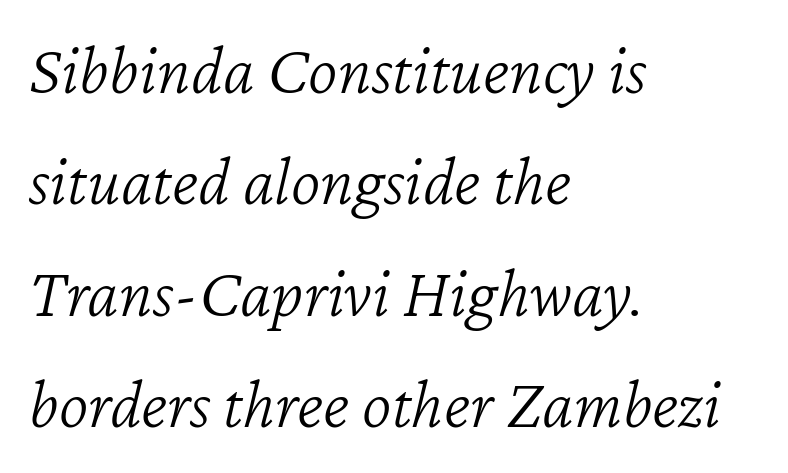
These lines stack with their left ends in a neat column. A light-to-regular cut is what we see here. Observe the ordinary spacing: letters are neighbours, not strangers. Emphasis-style slanted type is in use. Note the varied advance widths — an 'i' is clearly narrower than an 'm'. Each row of text sits above clean, open space.
